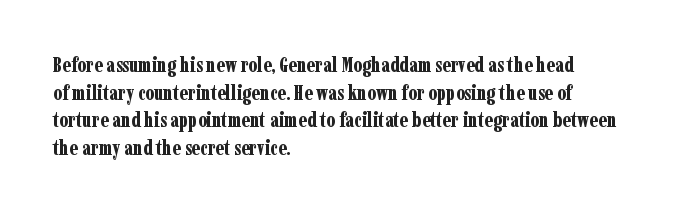
{"italic": "no", "bold": "yes", "underline": "no", "align": "left", "line_spacing": "normal", "line_spacing_ratio": 1.38, "letter_spacing": "normal", "letter_spacing_em": 0.0, "glyph_px": 20}
